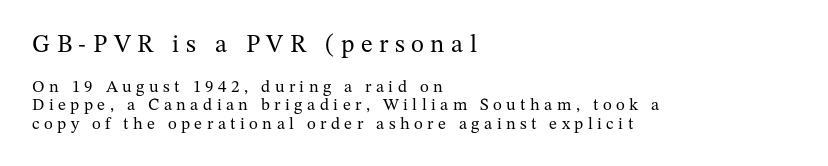
Reading top to bottom, the characters get smaller at the block break. Stroke mass is kept to a normal reading level or below. Students, observe: this is what under-led, compact text looks like. Words appear elongated and porous because spacing is wide. The typesetter chose a ragged-right arrangement here.
